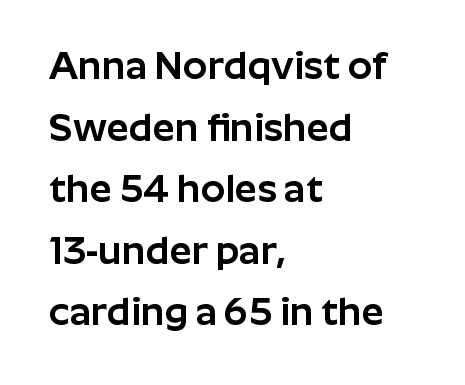
{"serif": "no", "italic": "no", "width": "normal", "stroke_contrast": "low", "x_height": "medium", "monospaced": "no", "underline": "no", "align": "left", "line_spacing": "normal", "line_spacing_ratio": 1.58, "letter_spacing": "normal", "letter_spacing_em": 0.0, "glyph_px": 39}
